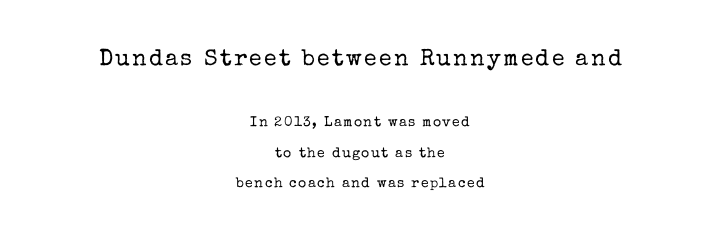
The image shows 23 px text type, upright; set centered, loose line spacing (2.17x), not underlined; the first (top) block is 1.64x larger.
